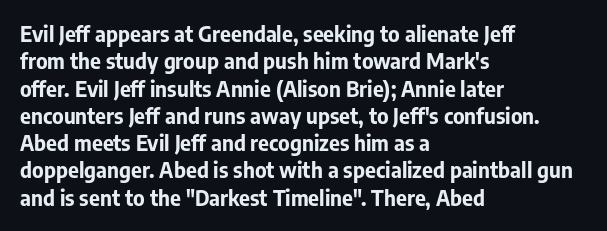
The rendering anchors every line to the left-hand side. This is the regular roman posture of the typeface. A normal amount of white space separates one row of letters from the next. The face used here is rendered with its standard letterfit. A clean baseline with only descenders dipping below it. The sample has been set heavy, in full bold.
